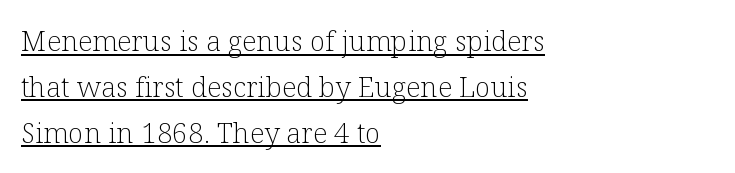
Q: Is the text bold? A: No.
Q: Is the text italic (slanted)? A: No, it is upright.
Q: Is the typeface a serif or a sans-serif typeface? A: Serif.
Q: Is the text underlined? A: Yes.
Q: How is the paragraph aligned? A: Left-aligned.
Q: Is the spacing between letters normal or unusually wide? A: Normal.
Q: Is the spacing between lines tight, normal or loose? A: Normal.
Q: Width (condensed, normal, or wide)? A: Normal.
Q: Stroke contrast? A: Low.
Q: x-height? A: Medium.
Q: Monospaced? A: No.
